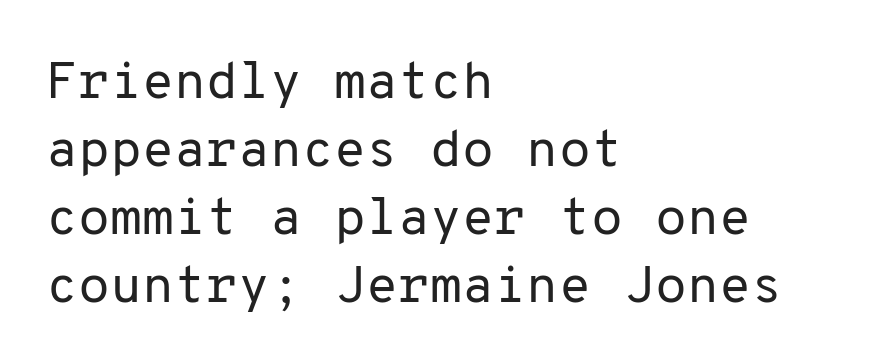
Q: Is the text bold? A: No.
Q: Is the text italic (slanted)? A: No, it is upright.
Q: Is the typeface a serif or a sans-serif typeface? A: Sans-serif.
Q: Is the text underlined? A: No.
Q: How is the paragraph aligned? A: Left-aligned.
Q: Is the spacing between letters normal or unusually wide? A: Normal.
Q: Is the spacing between lines tight, normal or loose? A: Normal.
Q: Width (condensed, normal, or wide)? A: Normal.
Q: Stroke contrast? A: Low.
Q: x-height? A: Medium.
Q: Monospaced? A: Yes.
